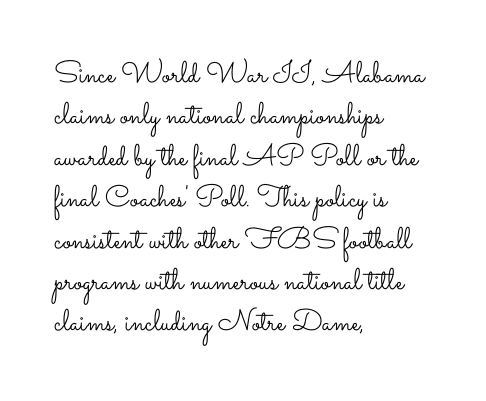
Q: Is the text bold? A: No.
Q: Is the text italic (slanted)? A: Yes.
Q: Is the text underlined? A: No.
Q: How is the paragraph aligned? A: Left-aligned.
Q: Is the spacing between letters normal or unusually wide? A: Normal.
Q: Is the spacing between lines tight, normal or loose? A: Normal.
Q: Width (condensed, normal, or wide)? A: Wide.
Q: Stroke contrast? A: Low.
Q: x-height? A: Small.
Q: Monospaced? A: No.
